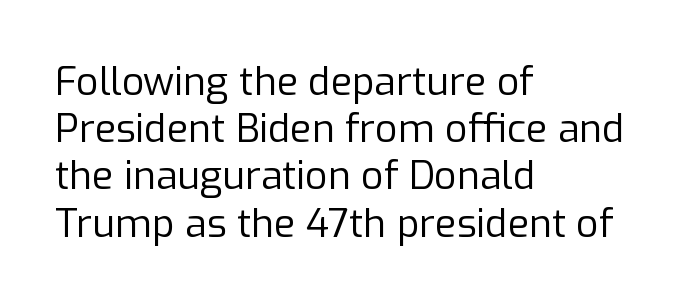
Q: Is the text bold? A: No.
Q: Is the text italic (slanted)? A: No, it is upright.
Q: Is the typeface a serif or a sans-serif typeface? A: Sans-serif.
Q: Is the text underlined? A: No.
Q: How is the paragraph aligned? A: Left-aligned.
Q: Is the spacing between letters normal or unusually wide? A: Normal.
Q: Width (condensed, normal, or wide)? A: Normal.
Q: Stroke contrast? A: Low.
Q: x-height? A: Medium.
Q: Monospaced? A: No.
